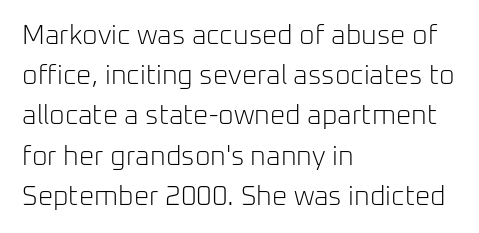
The image shows 27 px text type, upright; set left-aligned, normal line spacing (1.49x), normal letter spacing, not underlined.
